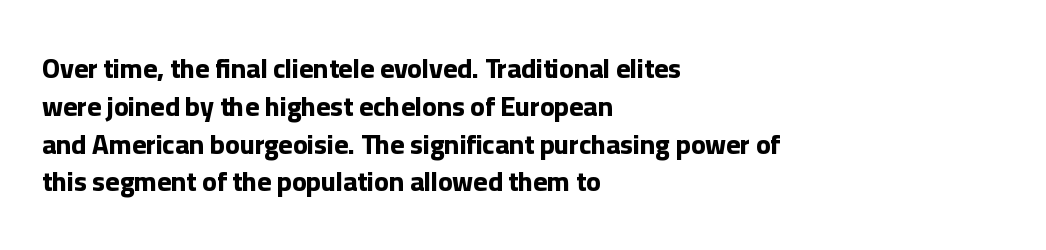
{"italic": "no", "bold": "yes", "underline": "no", "align": "left", "line_spacing": "normal", "line_spacing_ratio": 1.4, "letter_spacing": "normal", "letter_spacing_em": 0.0, "glyph_px": 27}
